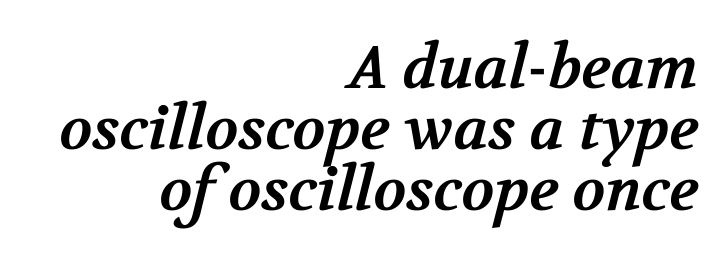
{"serif": "yes", "bold": "yes", "weight": "bold", "width": "normal", "stroke_contrast": "medium", "x_height": "medium", "monospaced": "no", "underline": "no", "align": "right", "line_spacing": "tight", "line_spacing_ratio": 1.02, "letter_spacing": "normal", "letter_spacing_em": 0.0, "glyph_px": 60}
